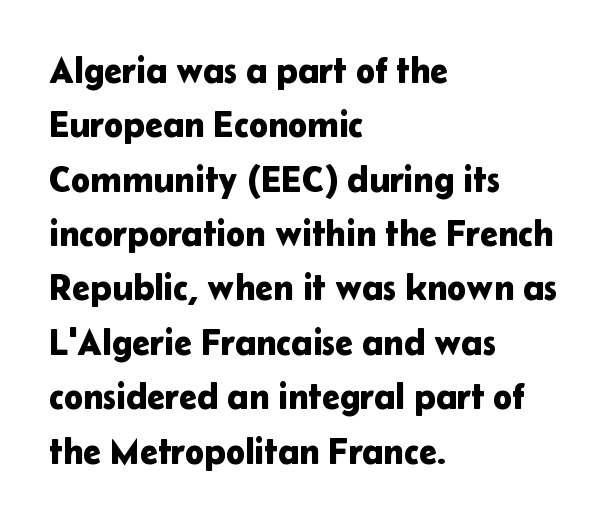
The image shows 36 px sans-serif type, upright; set left-aligned, normal line spacing (1.51x), normal letter spacing, not underlined; low stroke contrast and a medium x-height.
